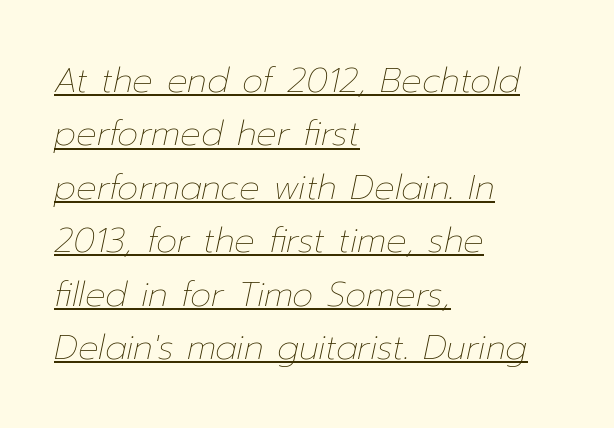
Q: Is the text bold? A: No.
Q: Is the text italic (slanted)? A: Yes, it leans right by about 12 degrees.
Q: Is the text underlined? A: Yes.
Q: How is the paragraph aligned? A: Left-aligned.
Q: Is the spacing between letters normal or unusually wide? A: Normal.
Q: Is the spacing between lines tight, normal or loose? A: Normal.
Q: Width (condensed, normal, or wide)? A: Normal.
Q: Stroke contrast? A: Low.
Q: x-height? A: Medium.
Q: Monospaced? A: No.
